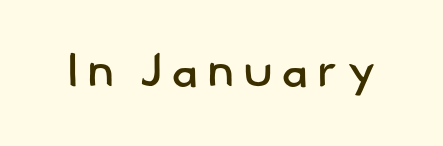
Underline: absent. Stems and bowls with no extra thickness — not bold. The type family on display is of the sans-serif kind. These lines are rendered in a variable-pitch font.
